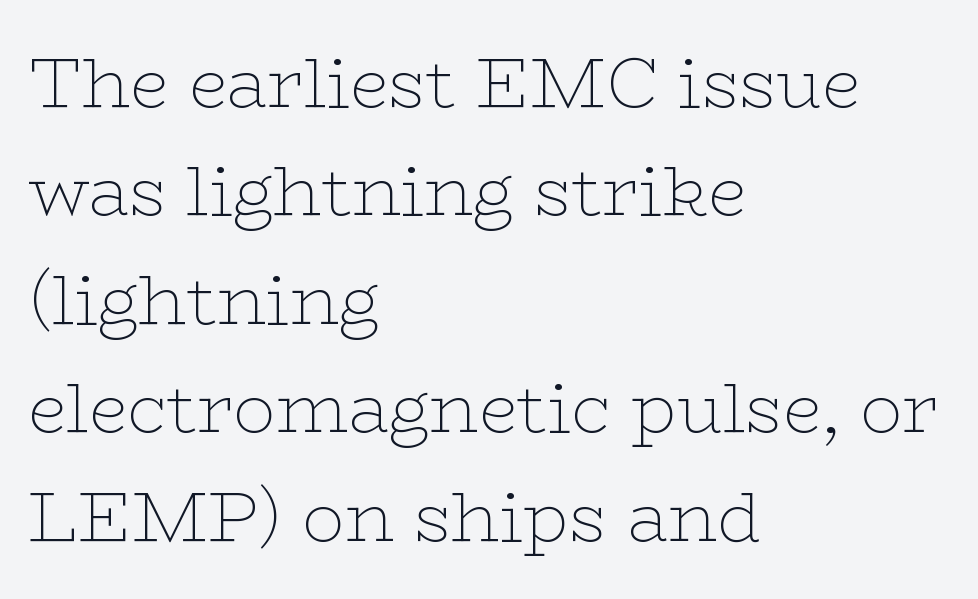
Q: Is the text bold? A: No.
Q: Is the text italic (slanted)? A: No, it is upright.
Q: Is the typeface a serif or a sans-serif typeface? A: Serif.
Q: Is the text underlined? A: No.
Q: How is the paragraph aligned? A: Left-aligned.
Q: Is the spacing between letters normal or unusually wide? A: Normal.
Q: Is the spacing between lines tight, normal or loose? A: Normal.
Q: Width (condensed, normal, or wide)? A: Wide.
Q: Stroke contrast? A: Low.
Q: x-height? A: Medium.
Q: Monospaced? A: No.
